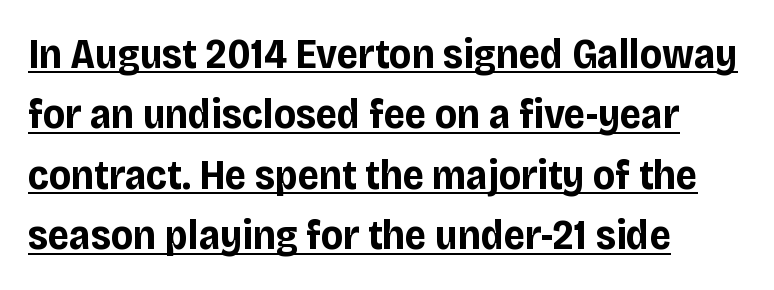
Glance below the letters and you will spot a drawn line. The gaps between neighbouring characters are ordinary and unremarkable. Think of a printed novel: that variable character pitch is what you see here. Strokes here are thick enough to call this a true bold. Every stem runs plumb, perpendicular to the baseline.
